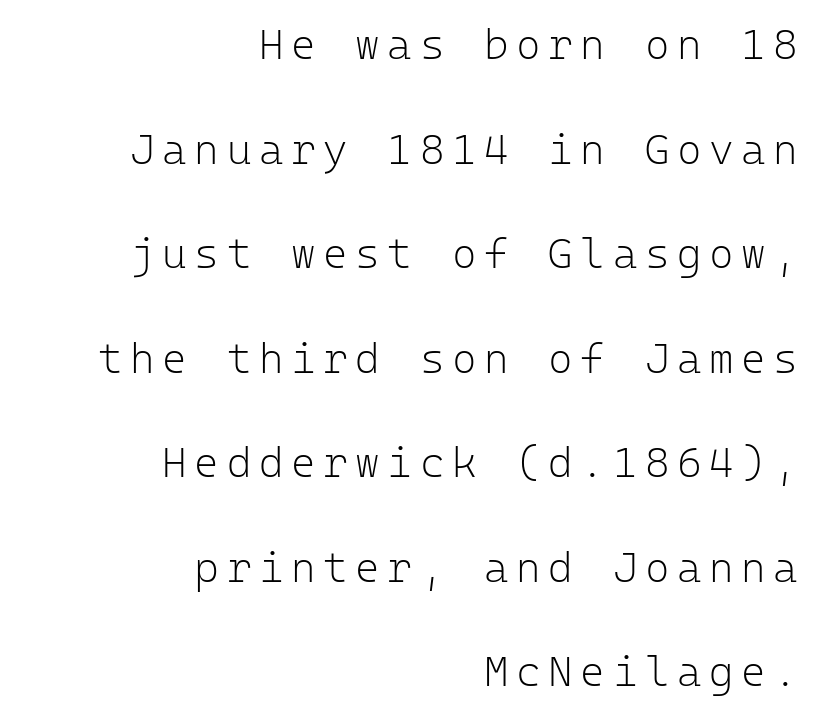
The image shows 42 px light sans-serif type, upright, monospaced; set right-aligned, loose line spacing (2.49x), not underlined; low stroke contrast and a medium x-height.
